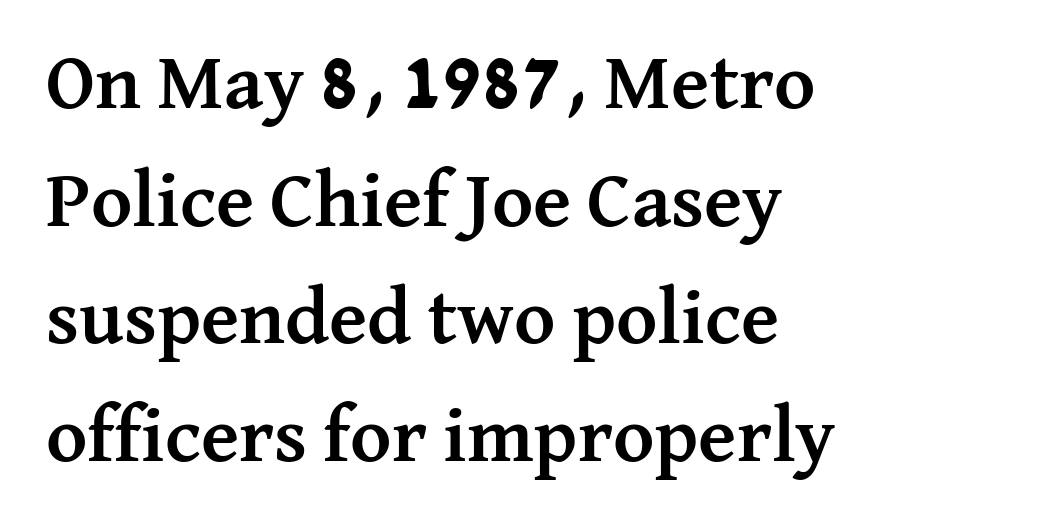
The image shows 79 px semibold serif type, upright; set left-aligned, normal line spacing (1.49x), normal letter spacing, not underlined; medium stroke contrast and a medium x-height.
